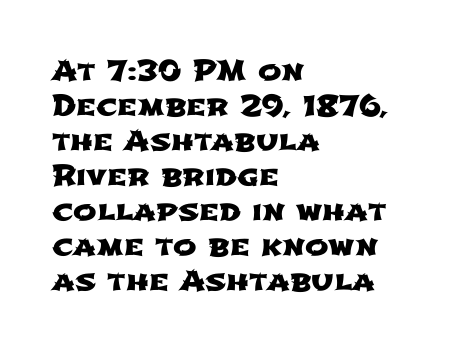
The glyphs are unaccompanied by any horizontal stroke below them. The letters carry no serifs — their stems end cleanly without finishing strokes. Each word holds together tightly as a unit, with standard inter-letter gaps. Character widths vary here, with narrow letters taking less room than wide ones. This sample is left-justified, so line endings fall wherever the words run out.
